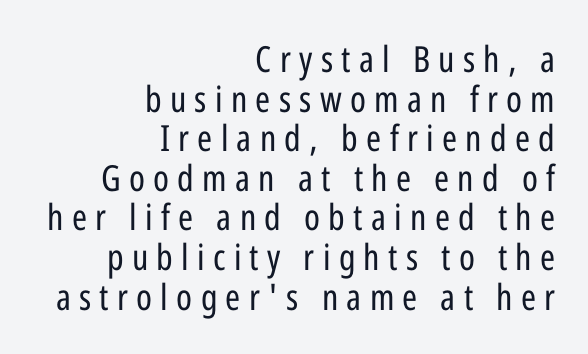
{"serif": "no", "italic": "no", "bold": "no", "weight": "regular", "width": "condensed", "stroke_contrast": "low", "x_height": "medium", "monospaced": "no", "underline": "no", "align": "right", "line_spacing": "tight", "line_spacing_ratio": 1.1, "letter_spacing": "wide", "letter_spacing_em": 0.23, "glyph_px": 36}
